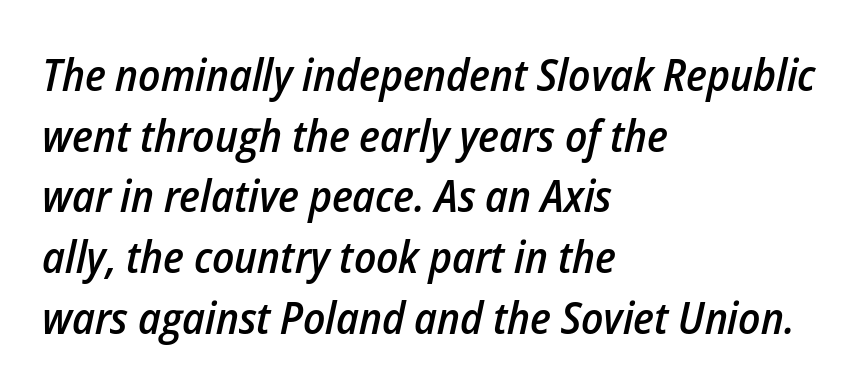
Caption: standard tracking, unaltered. Beneath every word, the page is bare. The specimen reads as italic at a glance. Summary of vertical rhythm: regular, with standard interline spacing. Is the type bold? Partly — it's a semibold, heavier than regular but not fully bold.
